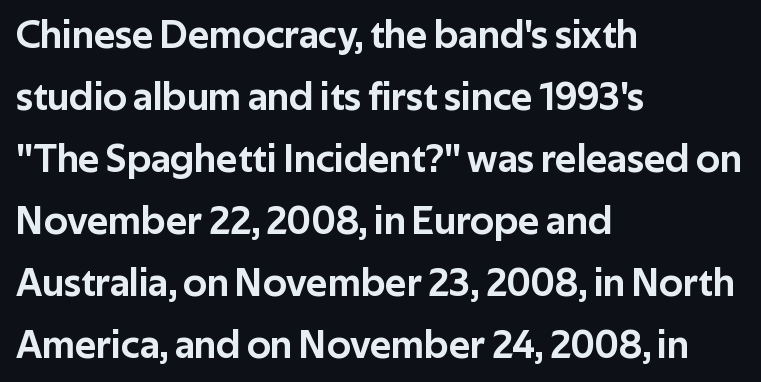
{"serif": "no", "italic": "no", "width": "normal", "stroke_contrast": "low", "x_height": "medium", "monospaced": "no", "underline": "no", "align": "left", "line_spacing": "normal", "line_spacing_ratio": 1.55, "letter_spacing": "normal", "letter_spacing_em": 0.0, "glyph_px": 40}
